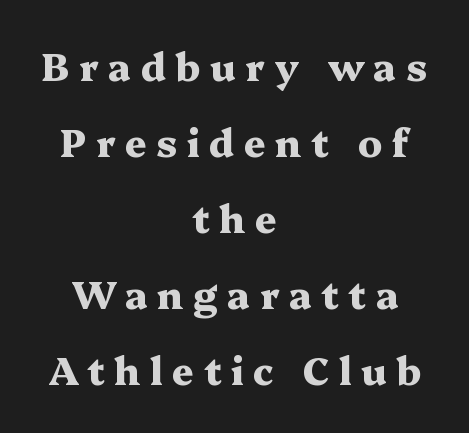
Vertical strokes here are truly vertical. Interline gaps are noticeably wide in this sample. The whitespace from short lines is split evenly between both sides. You can tell from the footed stems that serif type was used. Tracking here is generous; glyphs stand well apart from one another.
